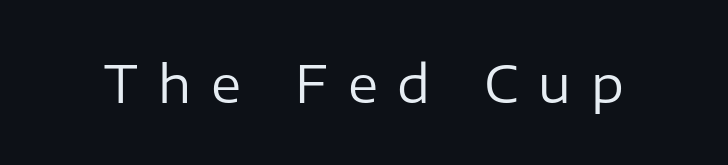
Q: Is the text bold? A: No.
Q: Is the text italic (slanted)? A: No, it is upright.
Q: Is the typeface a serif or a sans-serif typeface? A: Sans-serif.
Q: Is the text underlined? A: No.
Q: Is the spacing between letters normal or unusually wide? A: Unusually wide.
Q: Width (condensed, normal, or wide)? A: Normal.
Q: Stroke contrast? A: Low.
Q: x-height? A: Medium.
Q: Monospaced? A: No.
